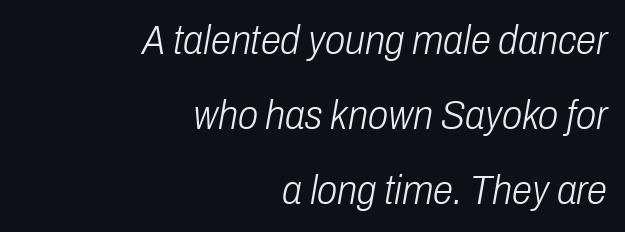
The face used here has a pronounced slope to its letters. You could not count columns in this text — the font is proportionally spaced. The strokes are not fattened; the text isn't bold. Only glyphs here, with clear space below each row.
